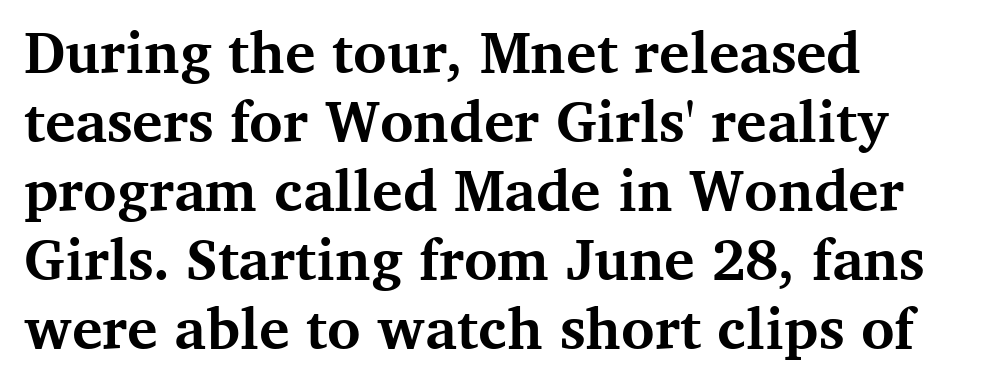
{"serif": "yes", "italic": "no", "bold": "yes", "weight": "bold", "width": "normal", "stroke_contrast": "medium", "x_height": "medium", "monospaced": "no", "underline": "no", "align": "left", "line_spacing_ratio": 1.21, "letter_spacing": "normal", "letter_spacing_em": 0.0, "glyph_px": 57}
